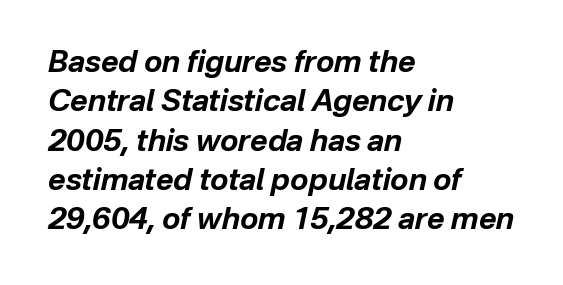
The image shows 30 px bold type, italic (leaning right); set left-aligned, normal line spacing (1.31x), normal letter spacing, not underlined; low stroke contrast and a medium x-height.
